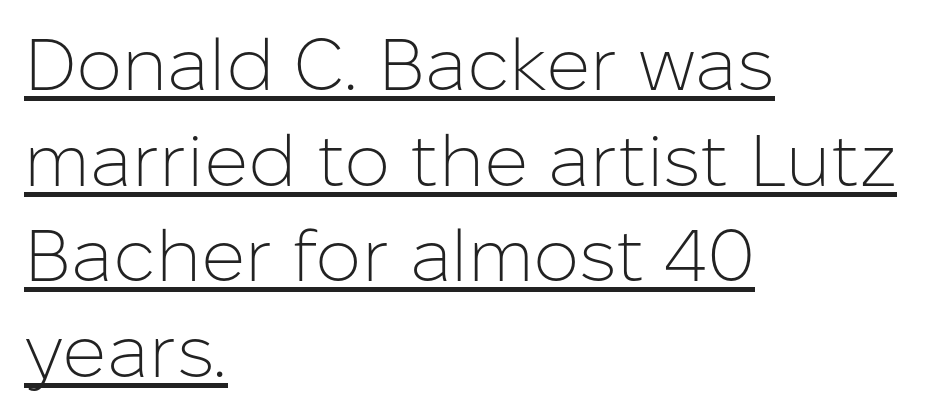
The image shows 73 px light sans-serif type, upright; set left-aligned, normal line spacing (1.31x), normal letter spacing, underlined; low stroke contrast and a medium x-height.
